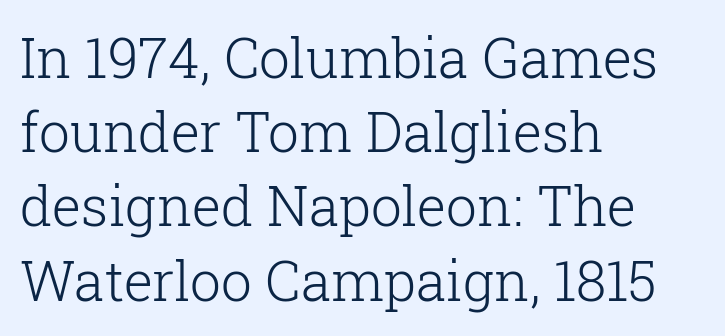
{"serif": "yes", "italic": "no", "bold": "no", "weight": "light", "width": "normal", "stroke_contrast": "low", "x_height": "medium", "monospaced": "no", "underline": "no", "align": "left", "line_spacing": "normal", "line_spacing_ratio": 1.35, "letter_spacing": "normal", "letter_spacing_em": 0.0, "glyph_px": 55}
